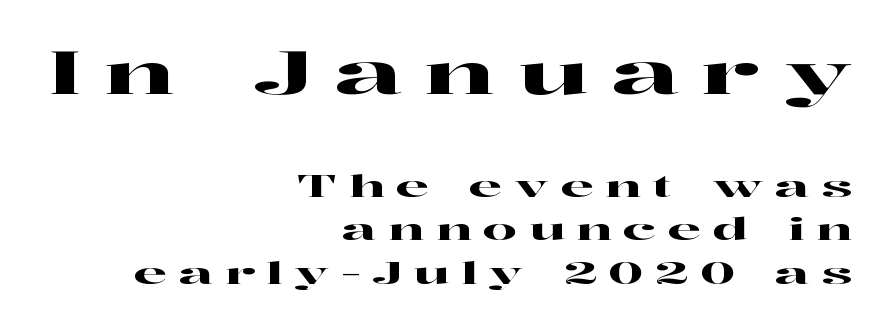
{"serif": "yes", "italic": "no", "width": "wide", "stroke_contrast": "high", "x_height": "medium", "monospaced": "no", "underline": "no", "align": "right", "line_spacing": "normal", "line_spacing_ratio": 1.45, "letter_spacing": "wide", "letter_spacing_em": 0.39, "larger_block": "first", "size_ratio": 1.97, "glyph_px": 59}
